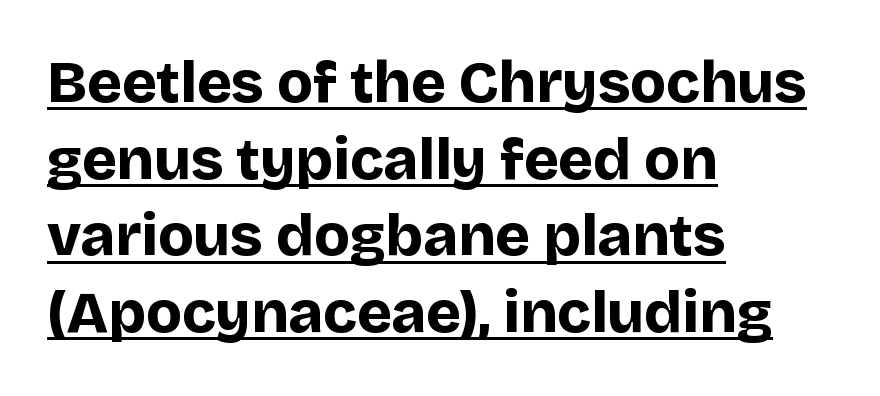
{"serif": "no", "italic": "no", "bold": "yes", "weight": "bold", "width": "normal", "stroke_contrast": "low", "x_height": "large", "monospaced": "no", "underline": "yes", "align": "left", "line_spacing": "normal", "line_spacing_ratio": 1.3, "letter_spacing": "normal", "letter_spacing_em": 0.0, "glyph_px": 59}
